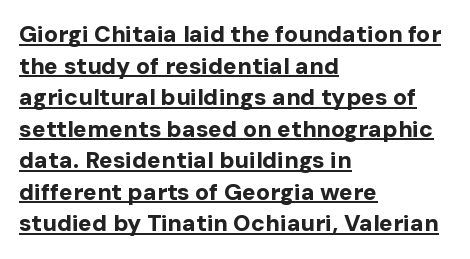
On the weight axis this lands at bold, roughly 700. Looks like someone drew a line under every word here. The letterforms sit shoulder to shoulder at normal distance. The space between consecutive lines is moderate. Compared with a centered layout, this one pins lines to the left instead. A roman cut, with each character standing at attention.
